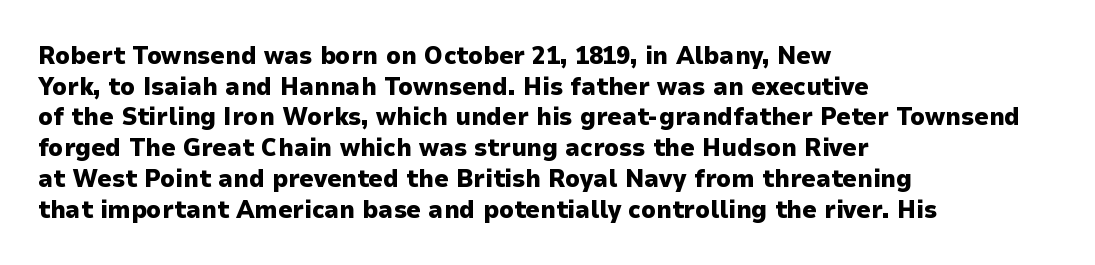
Q: Is the text bold? A: Yes.
Q: Is the text italic (slanted)? A: No, it is upright.
Q: Is the text underlined? A: No.
Q: How is the paragraph aligned? A: Left-aligned.
Q: Is the spacing between letters normal or unusually wide? A: Normal.
